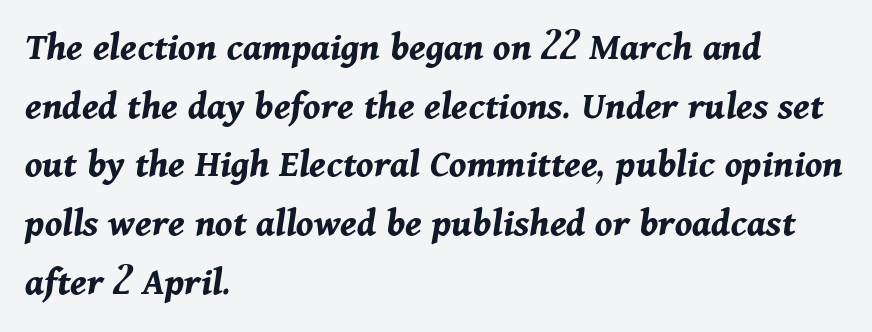
{"italic": "yes", "lean": "right", "slant_degrees": 11, "bold": "yes", "weight": "bold", "width": "normal", "stroke_contrast": "medium", "x_height": "medium", "monospaced": "no", "underline": "no", "align": "left", "line_spacing": "normal", "line_spacing_ratio": 1.43, "letter_spacing": "normal", "letter_spacing_em": 0.0, "glyph_px": 41}
